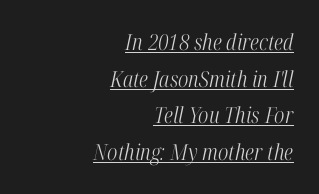
{"italic": "yes", "lean": "right", "slant_degrees": 12, "bold": "no", "underline": "yes", "align": "right", "line_spacing": "normal", "line_spacing_ratio": 1.67, "letter_spacing": "normal", "letter_spacing_em": 0.0, "glyph_px": 22}
